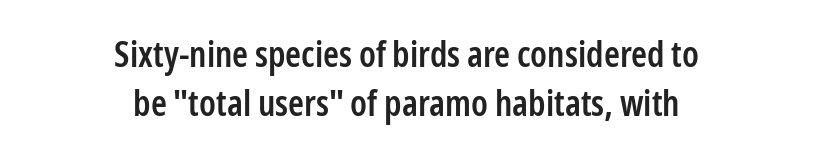
Q: Is the text bold? A: Semi-bold.
Q: Is the text italic (slanted)? A: No, it is upright.
Q: Is the typeface a serif or a sans-serif typeface? A: Sans-serif.
Q: Is the text underlined? A: No.
Q: How is the paragraph aligned? A: Centered.
Q: Is the spacing between letters normal or unusually wide? A: Normal.
Q: Is the spacing between lines tight, normal or loose? A: Normal.
Q: Width (condensed, normal, or wide)? A: Condensed.
Q: Stroke contrast? A: Low.
Q: x-height? A: Medium.
Q: Monospaced? A: No.
